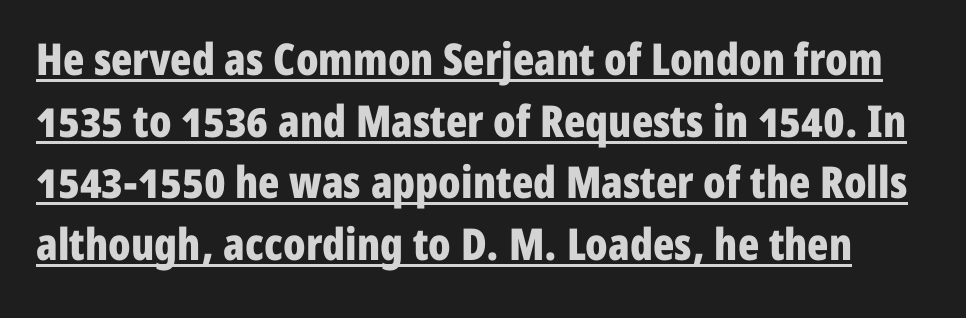
Q: Is the text bold? A: Yes.
Q: Is the text italic (slanted)? A: No, it is upright.
Q: Is the typeface a serif or a sans-serif typeface? A: Sans-serif.
Q: Is the text underlined? A: Yes.
Q: Is the spacing between letters normal or unusually wide? A: Normal.
Q: Is the spacing between lines tight, normal or loose? A: Normal.
Q: Width (condensed, normal, or wide)? A: Condensed.
Q: Stroke contrast? A: Low.
Q: x-height? A: Medium.
Q: Monospaced? A: No.
